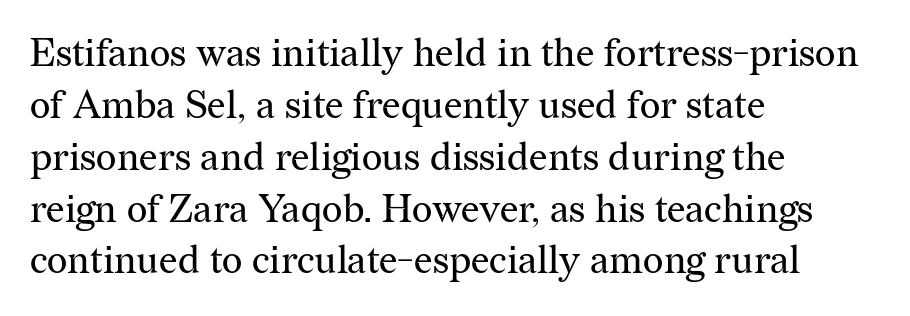
{"serif": "yes", "italic": "no", "bold": "no", "weight": "regular", "width": "normal", "stroke_contrast": "medium", "x_height": "medium", "monospaced": "no", "underline": "no", "align": "left", "line_spacing": "normal", "line_spacing_ratio": 1.33, "letter_spacing": "normal", "letter_spacing_em": 0.0, "glyph_px": 39}
